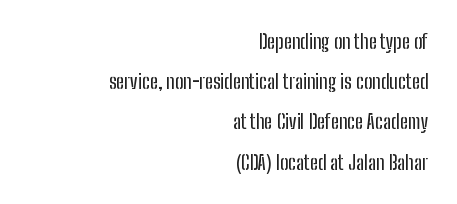
Q: Is the text italic (slanted)? A: No, it is upright.
Q: Is the text underlined? A: No.
Q: How is the paragraph aligned? A: Right-aligned.
Q: Is the spacing between letters normal or unusually wide? A: Normal.
Q: Is the spacing between lines tight, normal or loose? A: Loose.
